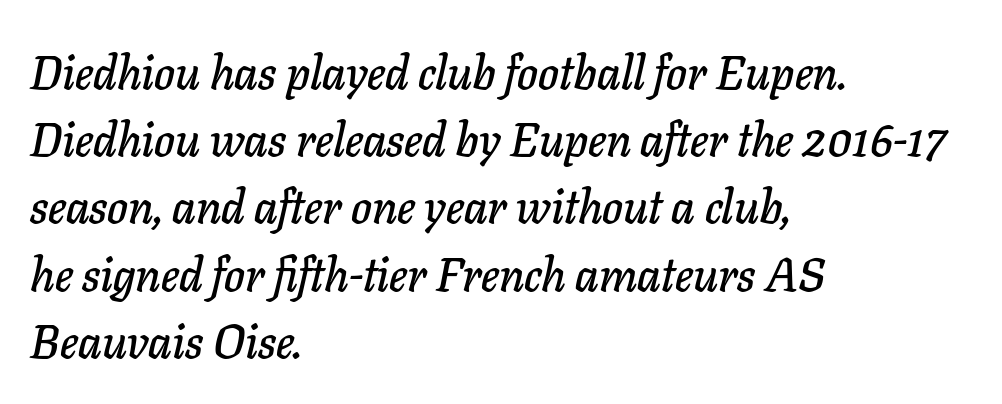
Q: Is the text italic (slanted)? A: Yes, it leans right by about 11 degrees.
Q: Is the text underlined? A: No.
Q: How is the paragraph aligned? A: Left-aligned.
Q: Is the spacing between letters normal or unusually wide? A: Normal.
Q: Is the spacing between lines tight, normal or loose? A: Normal.
Q: Width (condensed, normal, or wide)? A: Normal.
Q: Stroke contrast? A: Low.
Q: x-height? A: Medium.
Q: Monospaced? A: No.
